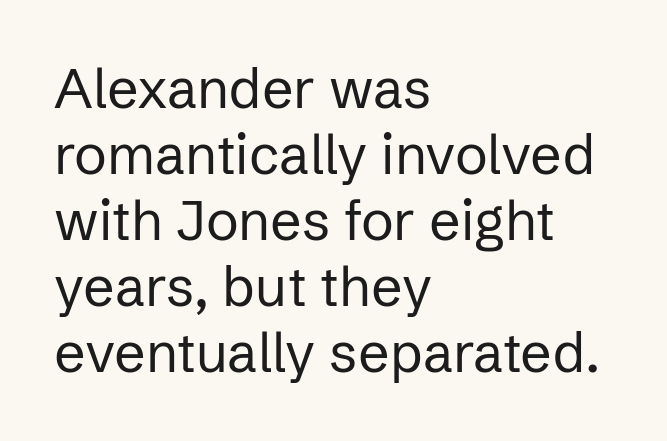
{"serif": "no", "italic": "no", "bold": "no", "weight": "regular", "width": "normal", "stroke_contrast": "low", "x_height": "medium", "monospaced": "no", "underline": "no", "align": "left", "line_spacing_ratio": 1.2, "letter_spacing": "normal", "letter_spacing_em": 0.0, "glyph_px": 55}
